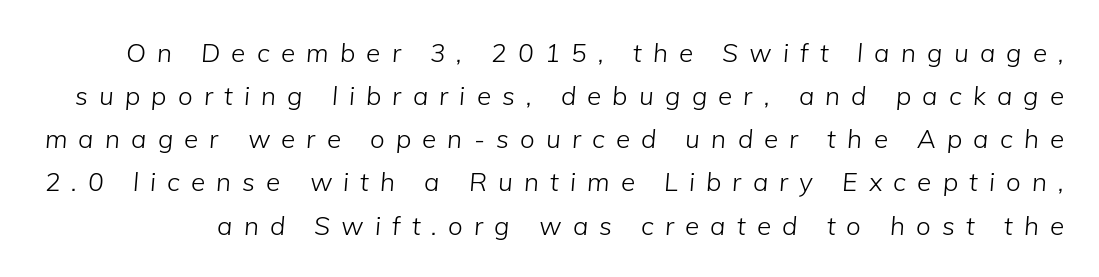
The image shows 26 px text type, italic (leaning right); set normal line spacing (1.66x), unusually wide letter spacing (+0.43 em), not underlined.
